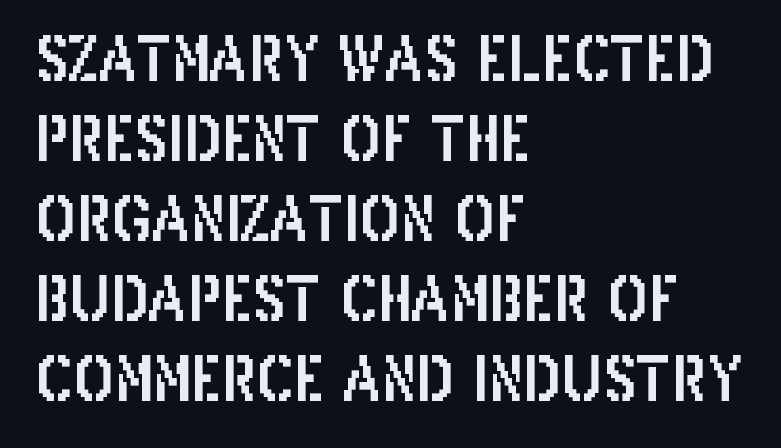
Q: Is the text italic (slanted)? A: No, it is upright.
Q: Is the typeface a serif or a sans-serif typeface? A: Sans-serif.
Q: Is the text underlined? A: No.
Q: How is the paragraph aligned? A: Left-aligned.
Q: Is the spacing between letters normal or unusually wide? A: Normal.
Q: Is the spacing between lines tight, normal or loose? A: Normal.
Q: Width (condensed, normal, or wide)? A: Condensed.
Q: Stroke contrast? A: Low.
Q: x-height? A: Large.
Q: Monospaced? A: No.
